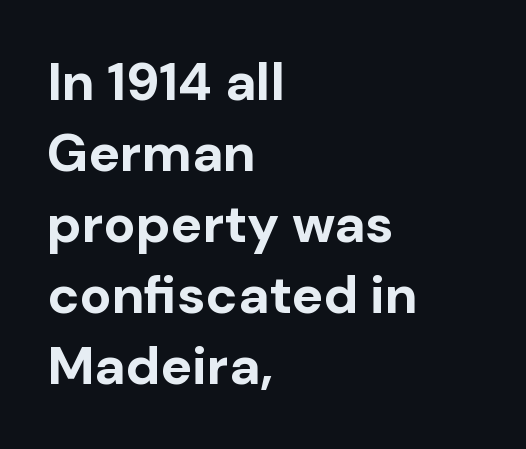
{"serif": "no", "italic": "no", "bold": "yes", "weight": "bold", "width": "normal", "stroke_contrast": "low", "x_height": "medium", "monospaced": "no", "underline": "no", "align": "left", "line_spacing": "normal", "line_spacing_ratio": 1.34, "letter_spacing": "normal", "letter_spacing_em": 0.0, "glyph_px": 53}
